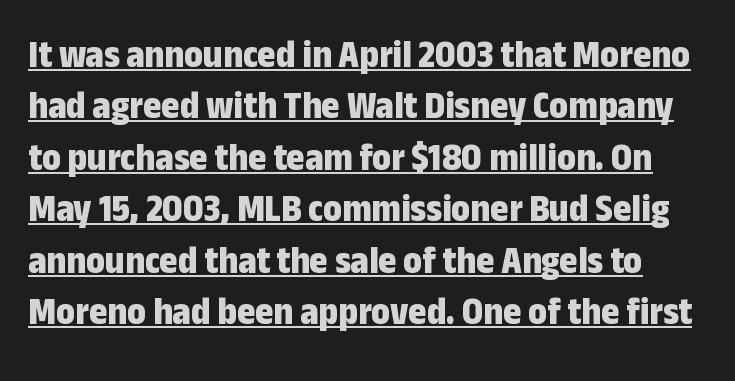
Q: Is the text bold? A: Yes.
Q: Is the text italic (slanted)? A: No, it is upright.
Q: Is the typeface a serif or a sans-serif typeface? A: Sans-serif.
Q: Is the text underlined? A: Yes.
Q: Is the spacing between letters normal or unusually wide? A: Normal.
Q: Is the spacing between lines tight, normal or loose? A: Normal.
Q: Width (condensed, normal, or wide)? A: Condensed.
Q: Stroke contrast? A: Low.
Q: x-height? A: Medium.
Q: Monospaced? A: No.
